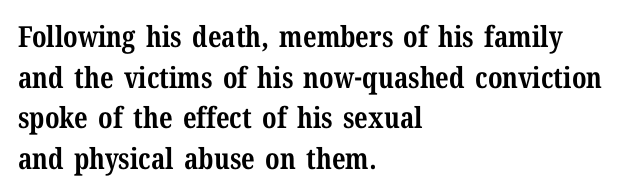
{"serif": "yes", "italic": "no", "bold": "yes", "weight": "bold", "width": "normal", "stroke_contrast": "medium", "x_height": "medium", "monospaced": "no", "underline": "no", "align": "left", "line_spacing": "normal", "line_spacing_ratio": 1.4, "letter_spacing": "normal", "letter_spacing_em": 0.0, "glyph_px": 29}
